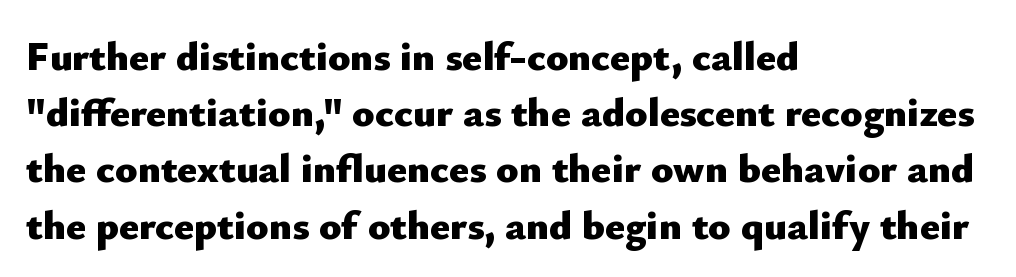
Q: Is the text bold? A: Yes.
Q: Is the text italic (slanted)? A: No, it is upright.
Q: Is the typeface a serif or a sans-serif typeface? A: Sans-serif.
Q: Is the text underlined? A: No.
Q: How is the paragraph aligned? A: Left-aligned.
Q: Is the spacing between letters normal or unusually wide? A: Normal.
Q: Is the spacing between lines tight, normal or loose? A: Normal.
Q: Width (condensed, normal, or wide)? A: Normal.
Q: Stroke contrast? A: Low.
Q: x-height? A: Small.
Q: Monospaced? A: No.
